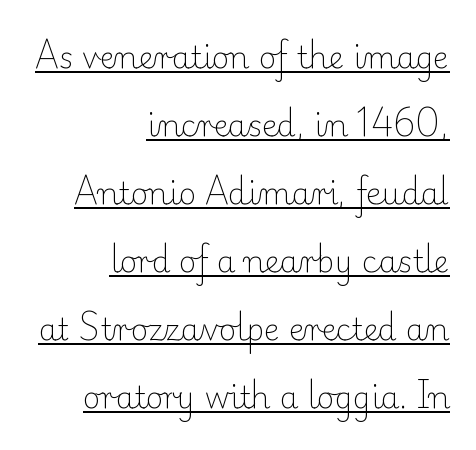
The image shows 30 px light serif type, upright; set right-aligned, loose line spacing (2.27x), normal letter spacing, underlined; low stroke contrast and a small x-height.
